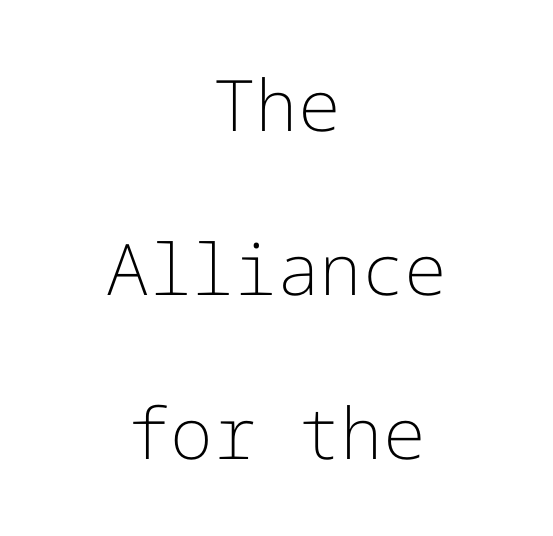
{"serif": "no", "italic": "no", "bold": "no", "weight": "light", "width": "normal", "stroke_contrast": "low", "x_height": "medium", "underline": "no", "align": "center", "line_spacing": "loose", "line_spacing_ratio": 2.31, "letter_spacing": "normal", "letter_spacing_em": 0.0, "glyph_px": 71}
